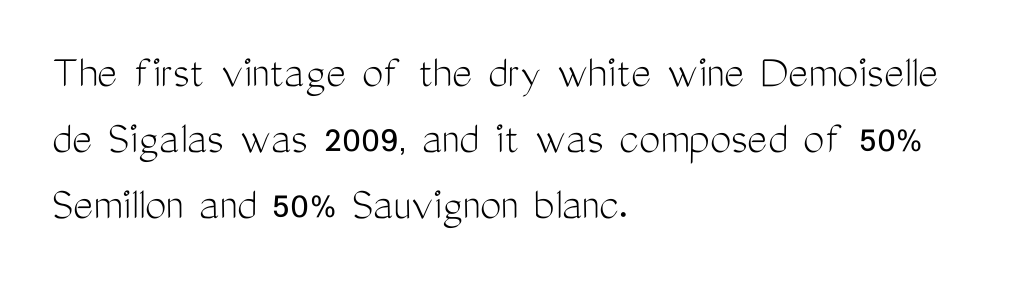
{"serif": "no", "italic": "no", "bold": "no", "weight": "light", "width": "condensed", "stroke_contrast": "medium", "x_height": "medium", "monospaced": "no", "underline": "no", "align": "left", "line_spacing": "normal", "line_spacing_ratio": 1.38, "letter_spacing": "normal", "letter_spacing_em": 0.0, "glyph_px": 48}
